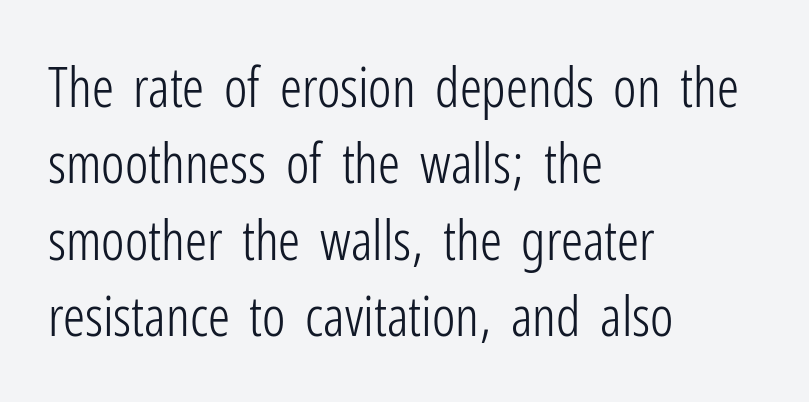
{"serif": "no", "italic": "no", "bold": "no", "weight": "light", "width": "condensed", "stroke_contrast": "low", "x_height": "medium", "monospaced": "no", "underline": "no", "align": "left", "line_spacing": "normal", "line_spacing_ratio": 1.39, "letter_spacing": "normal", "letter_spacing_em": 0.0, "glyph_px": 55}
